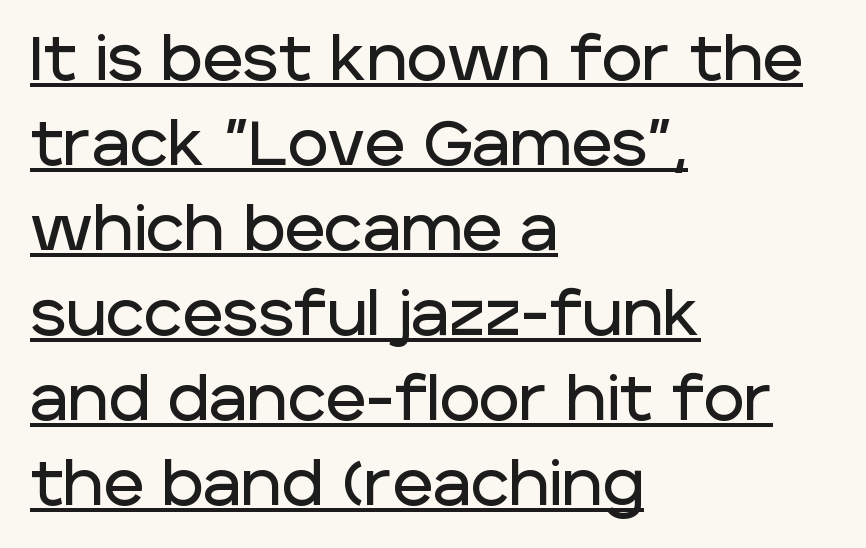
{"serif": "no", "italic": "no", "width": "normal", "stroke_contrast": "low", "x_height": "large", "monospaced": "no", "underline": "yes", "align": "left", "line_spacing": "normal", "line_spacing_ratio": 1.37, "letter_spacing": "normal", "letter_spacing_em": 0.0, "glyph_px": 62}
